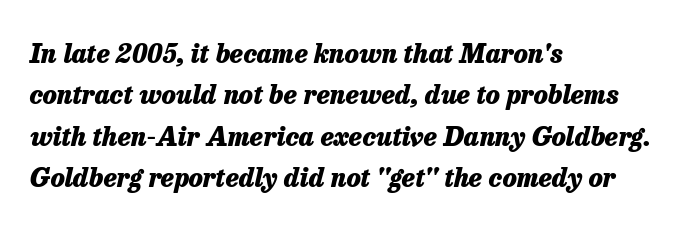
The image shows 26 px bold type, italic (leaning right); set left-aligned, normal line spacing (1.59x), normal letter spacing, not underlined.
